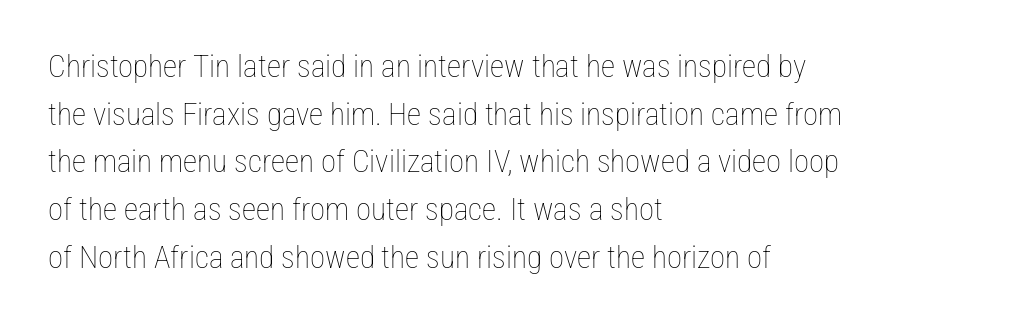
Teacher's note: observe the even left margin — that is flush-left alignment. Posture: vertical. Whoever set this chose a conventional vertical rhythm. The specimen omits any rule beneath the text block's lines.
